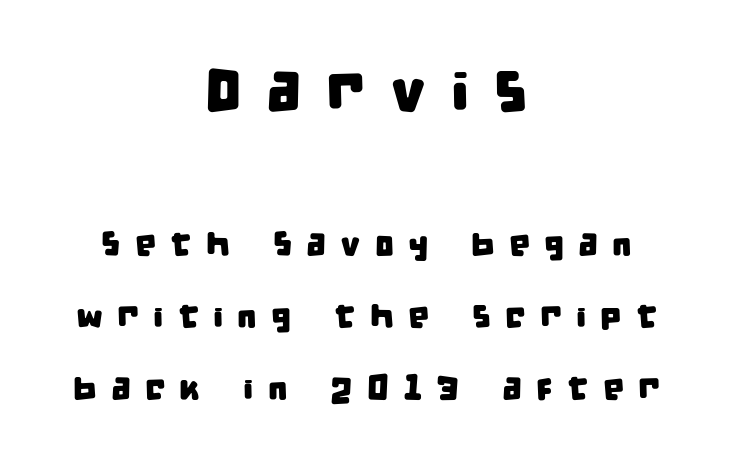
The image shows 60 px condensed sans-serif type; set centered, loose line spacing (2.12x), unusually wide letter spacing (+0.41 em), not underlined; the first (top) block is 1.76x larger; low stroke contrast and a large x-height.
